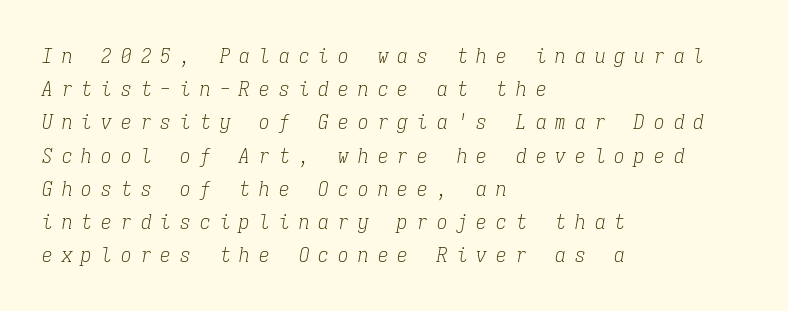
The image shows 21 px text type, italic (leaning right); set left-aligned, normal line spacing (1.58x), unusually wide letter spacing (+0.44 em), not underlined.
